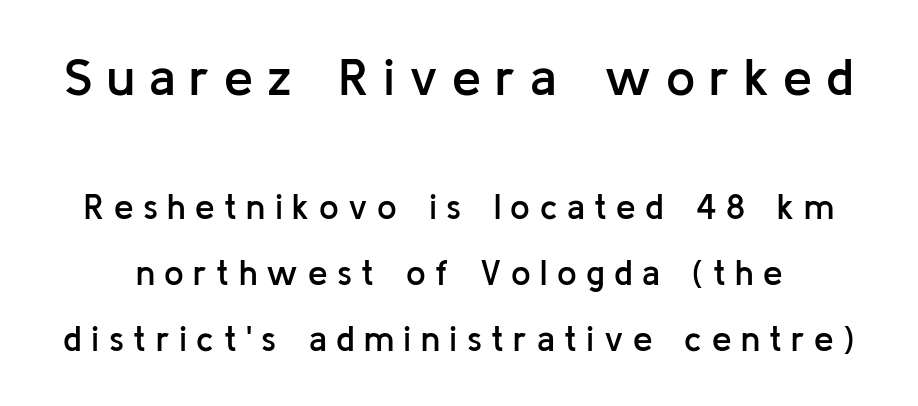
{"serif": "no", "italic": "no", "bold": "semi", "weight": "semibold", "width": "normal", "stroke_contrast": "low", "x_height": "medium", "monospaced": "no", "underline": "no", "line_spacing_ratio": 1.89, "letter_spacing": "wide", "letter_spacing_em": 0.27, "larger_block": "first", "size_ratio": 1.49, "glyph_px": 52}
